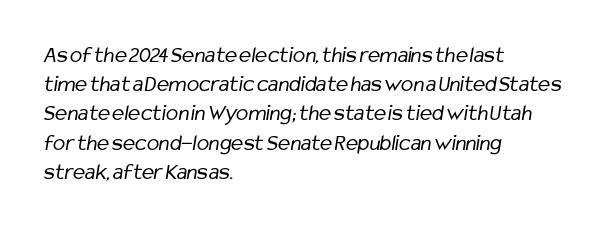
The image shows 23 px text type; set left-aligned, normal line spacing (1.27x), normal letter spacing, not underlined.
